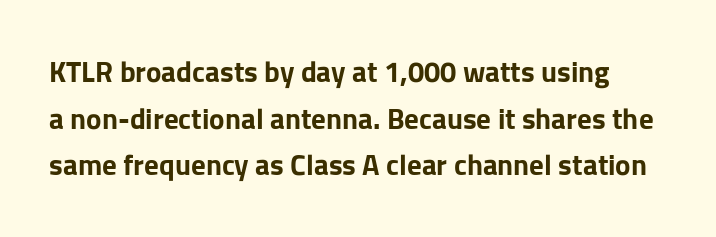
Q: Is the text bold? A: Yes.
Q: Is the text italic (slanted)? A: No, it is upright.
Q: Is the typeface a serif or a sans-serif typeface? A: Sans-serif.
Q: Is the text underlined? A: No.
Q: Is the spacing between letters normal or unusually wide? A: Normal.
Q: Is the spacing between lines tight, normal or loose? A: Normal.
Q: Width (condensed, normal, or wide)? A: Normal.
Q: Stroke contrast? A: Low.
Q: x-height? A: Medium.
Q: Monospaced? A: No.
